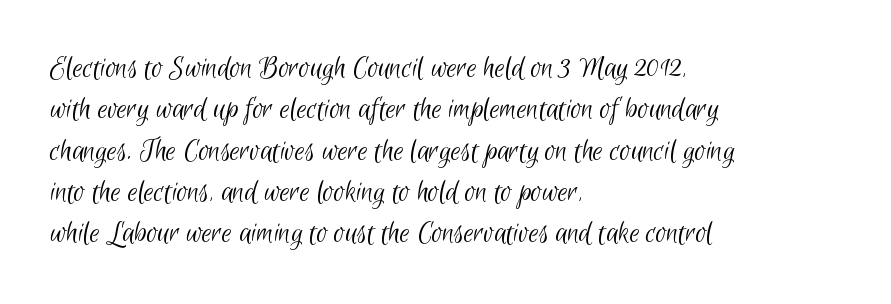
{"serif": "no", "bold": "no", "weight": "light", "width": "condensed", "stroke_contrast": "low", "x_height": "small", "monospaced": "no", "underline": "no", "align": "left", "line_spacing": "normal", "line_spacing_ratio": 1.29, "letter_spacing": "normal", "letter_spacing_em": 0.0, "glyph_px": 32}
